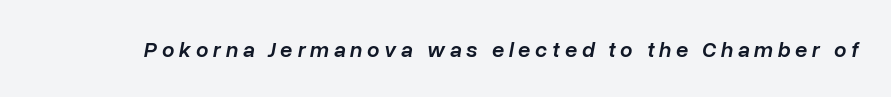
{"italic": "yes", "lean": "right", "slant_degrees": 10, "bold": "semi", "underline": "no", "letter_spacing": "wide", "letter_spacing_em": 0.21, "glyph_px": 22}
